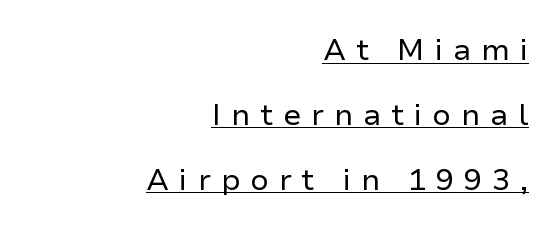
Q: Is the text bold? A: No.
Q: Is the text italic (slanted)? A: No, it is upright.
Q: Is the typeface a serif or a sans-serif typeface? A: Sans-serif.
Q: Is the text underlined? A: Yes.
Q: How is the paragraph aligned? A: Right-aligned.
Q: Is the spacing between letters normal or unusually wide? A: Unusually wide.
Q: Is the spacing between lines tight, normal or loose? A: Loose.
Q: Width (condensed, normal, or wide)? A: Normal.
Q: Stroke contrast? A: Low.
Q: x-height? A: Medium.
Q: Monospaced? A: No.
